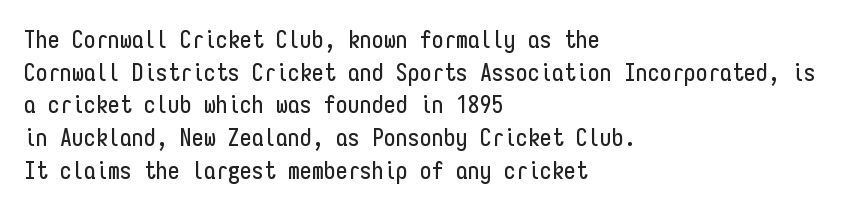
Q: Is the text italic (slanted)? A: No, it is upright.
Q: Is the text underlined? A: No.
Q: How is the paragraph aligned? A: Left-aligned.
Q: Is the spacing between letters normal or unusually wide? A: Normal.
Q: Is the spacing between lines tight, normal or loose? A: Normal.
